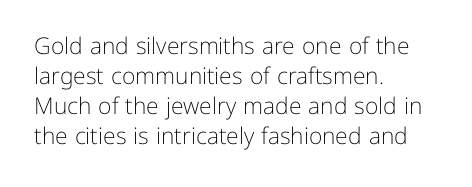
The image shows 23 px text type, upright; set left-aligned, normal line spacing (1.3x), normal letter spacing, not underlined.
